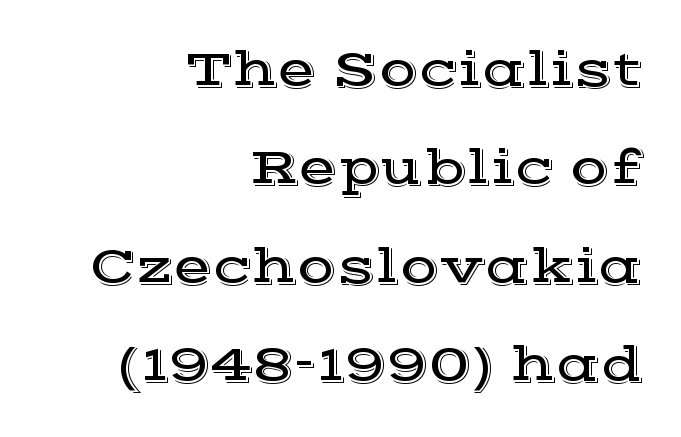
Q: Is the text italic (slanted)? A: No, it is upright.
Q: Is the typeface a serif or a sans-serif typeface? A: Serif.
Q: Is the text underlined? A: No.
Q: How is the paragraph aligned? A: Right-aligned.
Q: Is the spacing between letters normal or unusually wide? A: Normal.
Q: Is the spacing between lines tight, normal or loose? A: Loose.
Q: Width (condensed, normal, or wide)? A: Wide.
Q: x-height? A: Medium.
Q: Monospaced? A: No.
